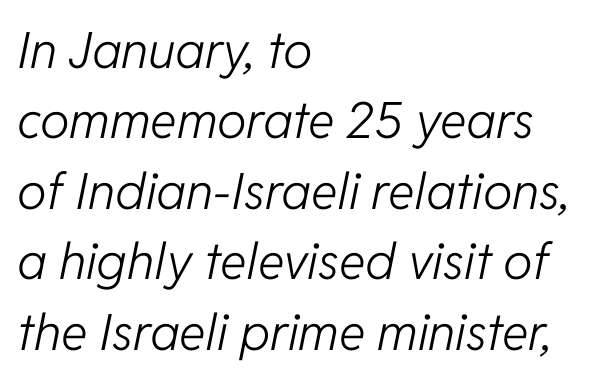
The image shows 50 px light type, italic (leaning right); set left-aligned, normal line spacing (1.41x), normal letter spacing, not underlined; low stroke contrast and a medium x-height.
